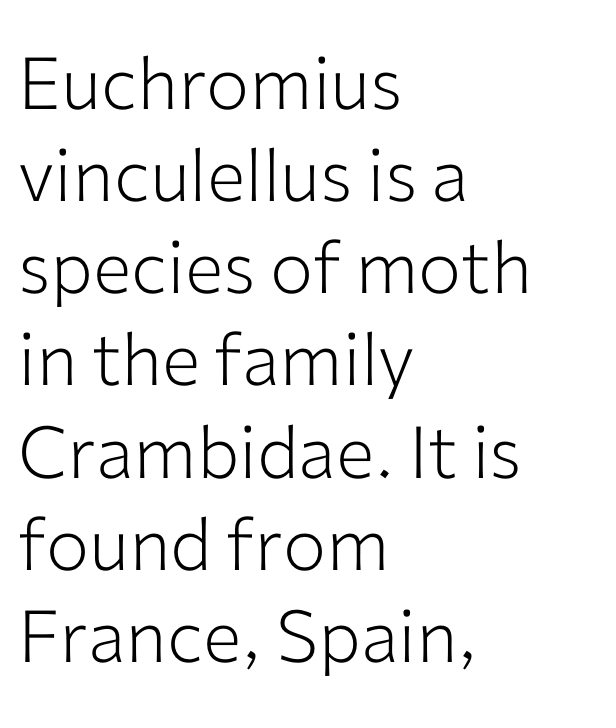
The image shows 72 px light sans-serif type, upright; set left-aligned, normal line spacing (1.28x), normal letter spacing, not underlined; low stroke contrast and a medium x-height.
